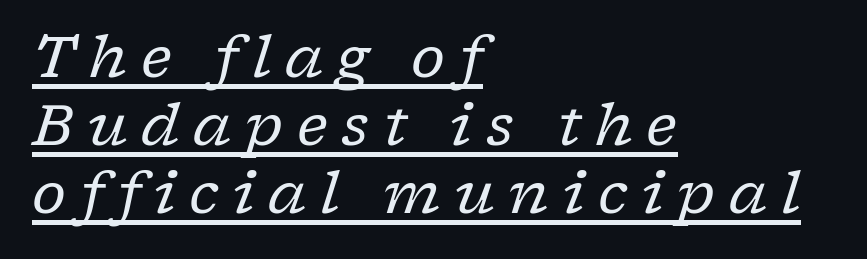
The image shows 58 px regular-weight serif type, italic (leaning right); set left-aligned, line spacing 1.17x, unusually wide letter spacing (+0.24 em), underlined; low stroke contrast and a medium x-height.
